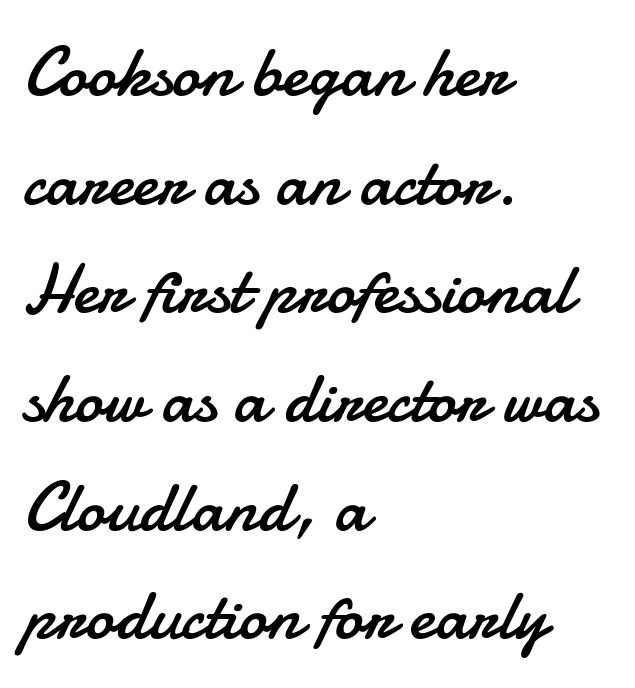
{"serif": "no", "bold": "no", "weight": "regular", "width": "normal", "stroke_contrast": "low", "x_height": "small", "monospaced": "no", "underline": "no", "align": "left", "line_spacing": "normal", "line_spacing_ratio": 1.53, "letter_spacing": "normal", "letter_spacing_em": 0.0, "glyph_px": 71}
